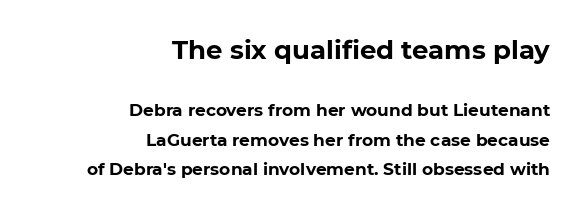
{"italic": "no", "bold": "yes", "underline": "no", "align": "right", "line_spacing_ratio": 1.74, "letter_spacing": "normal", "letter_spacing_em": 0.0, "larger_block": "first", "size_ratio": 1.53, "glyph_px": 26}
